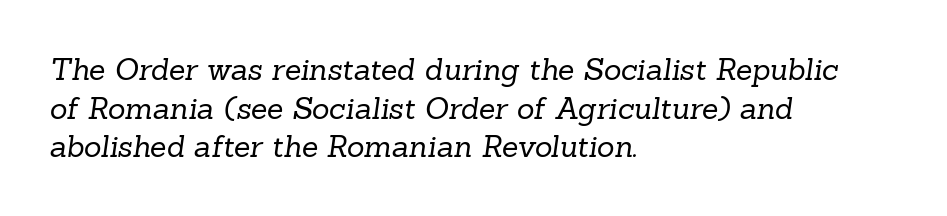
Regular leading. Compared with a centered layout, this one pins lines to the left instead. The rendering uses natural spacing where letterforms have individual widths. Is this a sans? No — the strokes have serifs.
